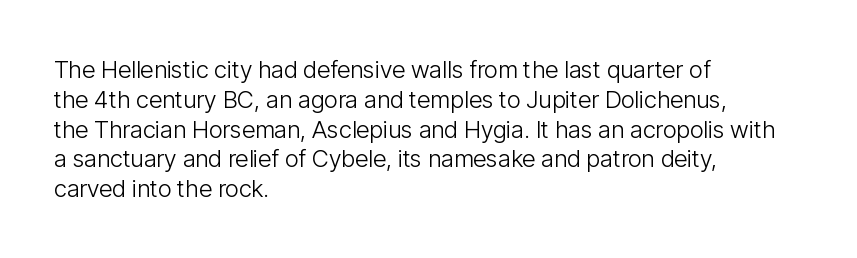
Q: Is the text bold? A: No.
Q: Is the text italic (slanted)? A: No, it is upright.
Q: Is the text underlined? A: No.
Q: How is the paragraph aligned? A: Left-aligned.
Q: Is the spacing between letters normal or unusually wide? A: Normal.
